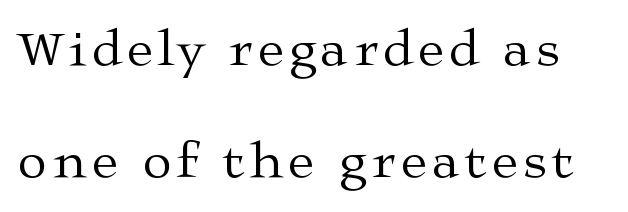
Q: Is the text bold? A: No.
Q: Is the text italic (slanted)? A: No, it is upright.
Q: Is the typeface a serif or a sans-serif typeface? A: Serif.
Q: Is the text underlined? A: No.
Q: Is the spacing between lines tight, normal or loose? A: Loose.
Q: Width (condensed, normal, or wide)? A: Wide.
Q: Stroke contrast? A: Medium.
Q: x-height? A: Medium.
Q: Monospaced? A: No.
